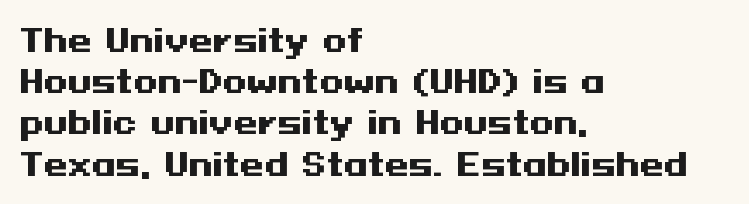
{"serif": "no", "italic": "no", "bold": "yes", "weight": "heavy", "width": "wide", "stroke_contrast": "medium", "x_height": "medium", "underline": "no", "align": "left", "line_spacing": "normal", "line_spacing_ratio": 1.33, "letter_spacing": "normal", "letter_spacing_em": 0.0, "glyph_px": 31}
